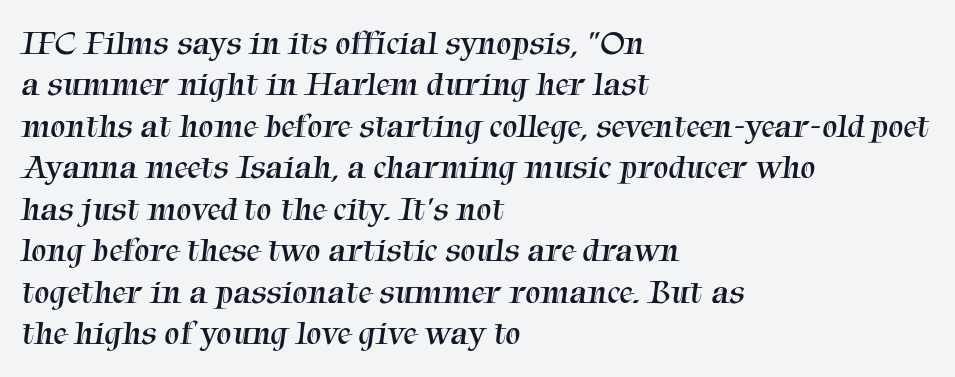
The image shows 34 px regular-weight serif type; set left-aligned, line spacing 1.22x, normal letter spacing, not underlined; medium stroke contrast and a medium x-height.
